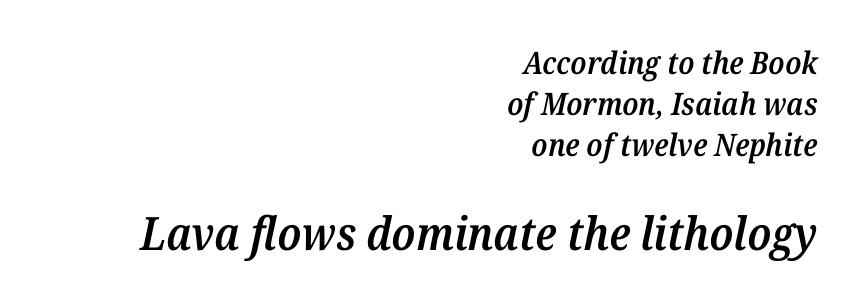
Nobody drew a line under any word here. The second block has been scaled up relative to the first. Each letter's strokes conclude with small projecting serifs. The font's italic variant was chosen for this text. The letters advance in unequal steps, a hallmark of proportional type.
